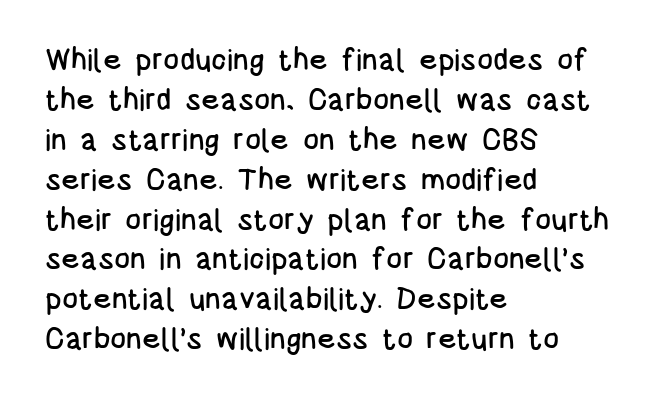
{"serif": "no", "italic": "no", "width": "condensed", "stroke_contrast": "low", "x_height": "large", "monospaced": "no", "underline": "no", "align": "left", "line_spacing": "normal", "line_spacing_ratio": 1.33, "letter_spacing": "normal", "letter_spacing_em": 0.0, "glyph_px": 30}
